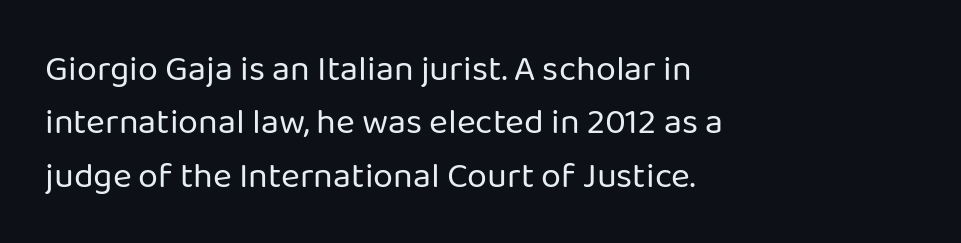
{"serif": "no", "italic": "no", "bold": "no", "weight": "regular", "width": "normal", "stroke_contrast": "low", "x_height": "medium", "monospaced": "no", "underline": "no", "align": "left", "line_spacing": "normal", "line_spacing_ratio": 1.48, "letter_spacing": "normal", "letter_spacing_em": 0.0, "glyph_px": 36}
